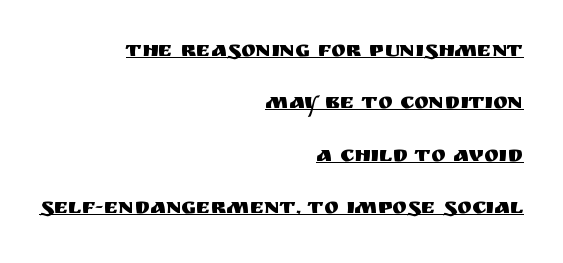
{"italic": "no", "underline": "yes", "align": "right", "line_spacing": "loose", "line_spacing_ratio": 2.38, "letter_spacing": "normal", "letter_spacing_em": 0.0, "glyph_px": 22}
